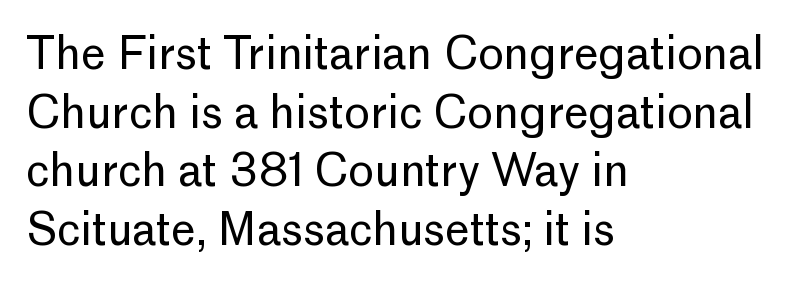
Q: Is the text bold? A: No.
Q: Is the text italic (slanted)? A: No, it is upright.
Q: Is the typeface a serif or a sans-serif typeface? A: Sans-serif.
Q: Is the text underlined? A: No.
Q: How is the paragraph aligned? A: Left-aligned.
Q: Is the spacing between letters normal or unusually wide? A: Normal.
Q: Is the spacing between lines tight, normal or loose? A: Normal.
Q: Width (condensed, normal, or wide)? A: Normal.
Q: Stroke contrast? A: Low.
Q: x-height? A: Medium.
Q: Monospaced? A: No.
